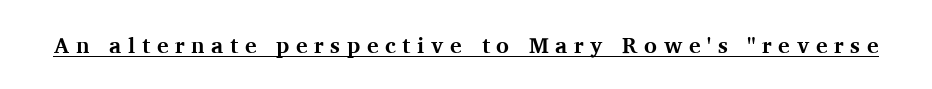
The image shows 22 px bold type, upright; set unusually wide letter spacing (+0.3 em), underlined.
